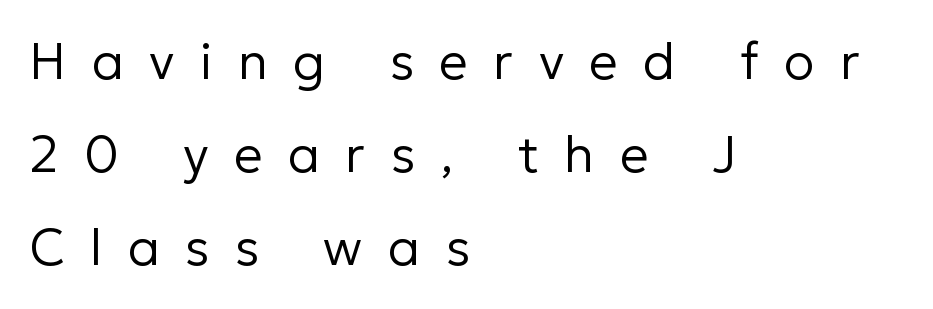
The letterforms stand isolated, each surrounded by extra space. This rendering employs a face without finishing strokes, i.e., a sans-serif. Alignment: flush left. Looks like regular typesetting: each glyph gets only the width it needs. This sample uses an upright cut, with every glyph sitting square on the baseline. Is the stroke heavy? The answer is a plain regular-or-lighter.
